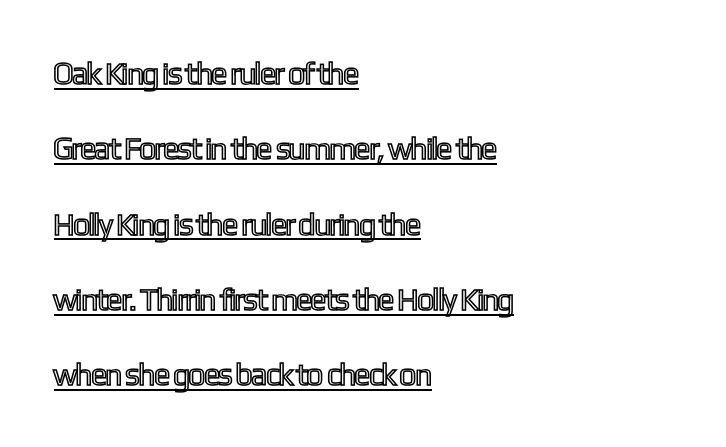
Q: Is the text italic (slanted)? A: No, it is upright.
Q: Is the text underlined? A: Yes.
Q: How is the paragraph aligned? A: Left-aligned.
Q: Is the spacing between letters normal or unusually wide? A: Normal.
Q: Is the spacing between lines tight, normal or loose? A: Loose.
Q: Width (condensed, normal, or wide)? A: Condensed.
Q: x-height? A: Medium.
Q: Monospaced? A: No.
